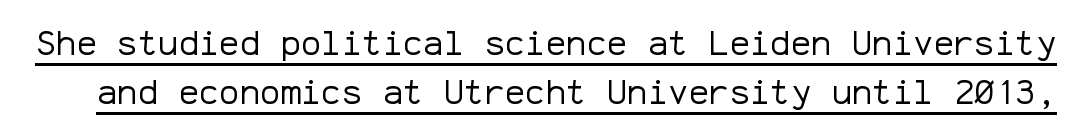
The image shows 34 px regular-weight sans-serif type, upright, monospaced; set normal line spacing (1.44x), normal letter spacing, underlined; low stroke contrast and a medium x-height.
